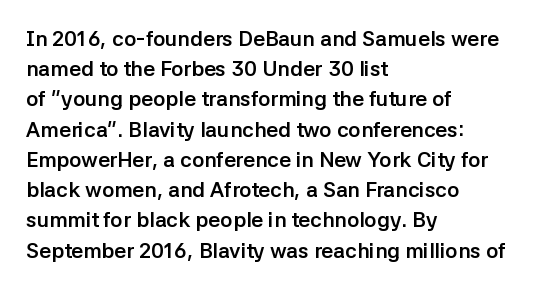
Q: Is the text bold? A: Yes.
Q: Is the text italic (slanted)? A: No, it is upright.
Q: Is the text underlined? A: No.
Q: How is the paragraph aligned? A: Left-aligned.
Q: Is the spacing between letters normal or unusually wide? A: Normal.
Q: Is the spacing between lines tight, normal or loose? A: Normal.
